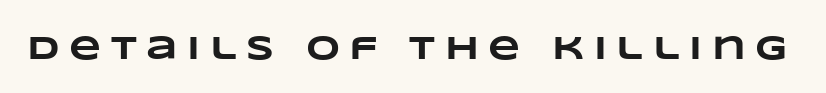
Q: Is the text bold? A: Yes.
Q: Is the text underlined? A: No.
Q: Is the spacing between letters normal or unusually wide? A: Unusually wide.
Q: Width (condensed, normal, or wide)? A: Wide.
Q: Stroke contrast? A: Low.
Q: x-height? A: Large.
Q: Monospaced? A: No.
